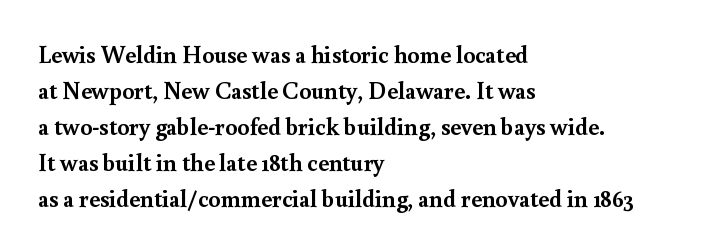
These lines are set flush left with a ragged right edge. Upright lettering throughout. Compared with typical body copy, the letter spacing here is the same. The line-height multiplier appears to be the usual default.
